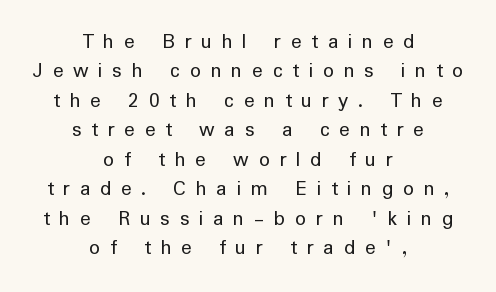
{"italic": "no", "bold": "no", "underline": "no", "align": "center", "line_spacing": "normal", "line_spacing_ratio": 1.34, "letter_spacing": "wide", "letter_spacing_em": 0.44, "glyph_px": 22}
